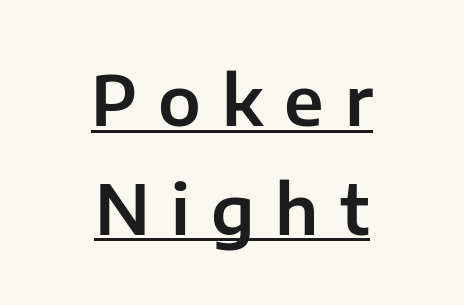
The image shows 68 px sans-serif type, upright; set centered, normal line spacing (1.6x), unusually wide letter spacing (+0.31 em), underlined; low stroke contrast and a medium x-height.
